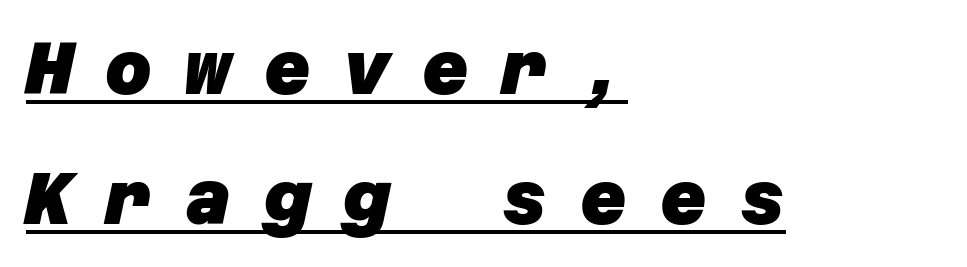
{"serif": "no", "bold": "yes", "weight": "heavy", "width": "normal", "stroke_contrast": "low", "x_height": "large", "underline": "yes", "align": "left", "line_spacing_ratio": 1.8, "letter_spacing": "wide", "letter_spacing_em": 0.45, "glyph_px": 72}
